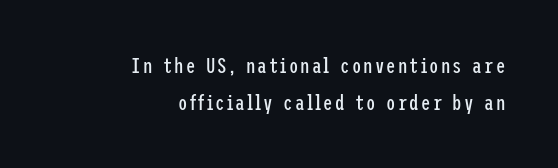
{"italic": "no", "bold": "no", "underline": "no", "align": "right", "line_spacing_ratio": 1.76, "glyph_px": 21}
